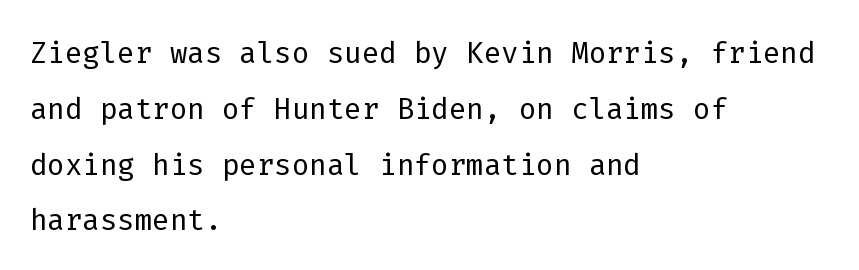
Q: Is the text bold? A: No.
Q: Is the text italic (slanted)? A: No, it is upright.
Q: Is the typeface a serif or a sans-serif typeface? A: Sans-serif.
Q: Is the text underlined? A: No.
Q: How is the paragraph aligned? A: Left-aligned.
Q: Is the spacing between letters normal or unusually wide? A: Normal.
Q: Is the spacing between lines tight, normal or loose? A: Normal.
Q: Width (condensed, normal, or wide)? A: Normal.
Q: Stroke contrast? A: Low.
Q: x-height? A: Medium.
Q: Monospaced? A: Yes.
